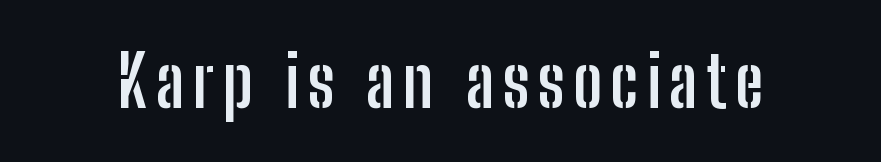
The image shows 70 px semibold, condensed sans-serif type, upright; set not underlined; low stroke contrast and a medium x-height.
